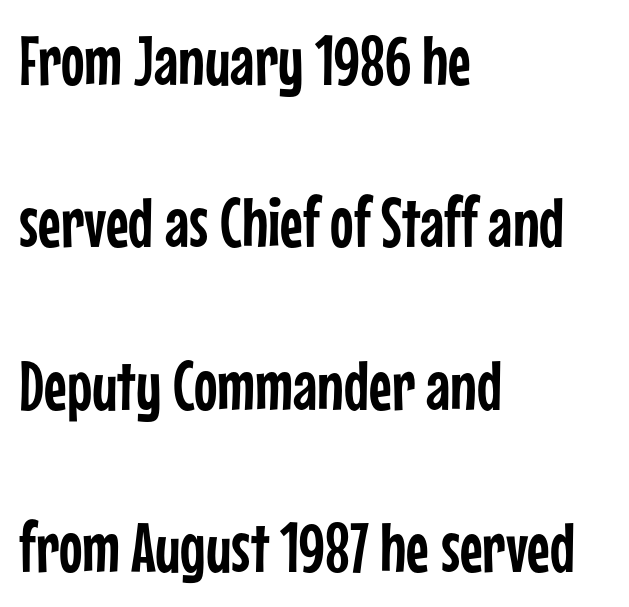
The image shows 70 px condensed sans-serif type, upright; set left-aligned, loose line spacing (2.32x), normal letter spacing, not underlined; low stroke contrast and a medium x-height.
